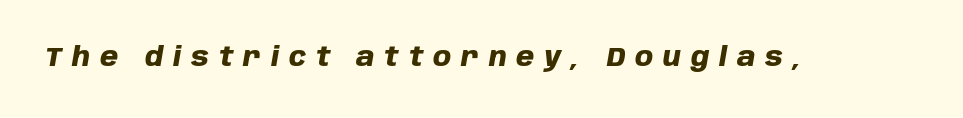
Caption: expanded tracking, letters set apart. Clear beneath every line of the passage. The face used here has a pronounced slope to its letters. Students, this is bold: see how much ink each stroke carries.
